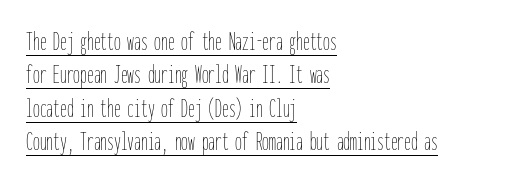
{"italic": "no", "bold": "no", "underline": "yes", "align": "left", "line_spacing_ratio": 1.24, "letter_spacing": "normal", "letter_spacing_em": 0.0, "glyph_px": 27}
